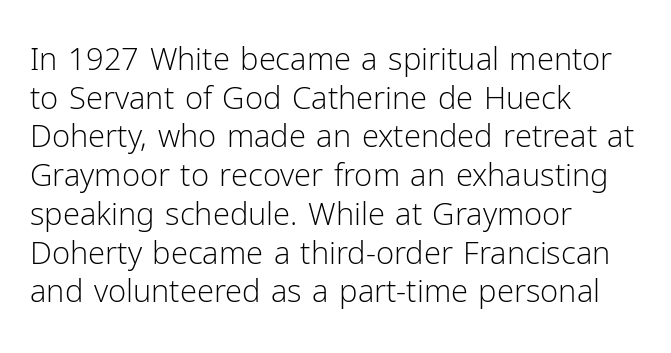
The image shows 31 px light sans-serif type, upright; set left-aligned, normal line spacing (1.25x), normal letter spacing, not underlined; low stroke contrast and a medium x-height.
